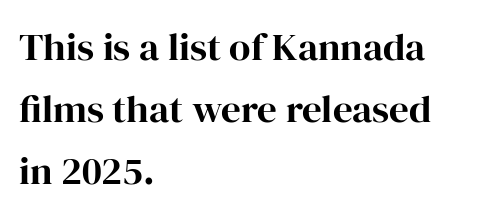
Typographically, this falls in the serif category. Every stem runs plumb, perpendicular to the baseline. These lines stack with their left ends in a neat column. Note the varied advance widths — an 'i' is clearly narrower than an 'm'. Default kerning and tracking; the words read as compact shapes. Successive baselines arrive at the customary interval.
